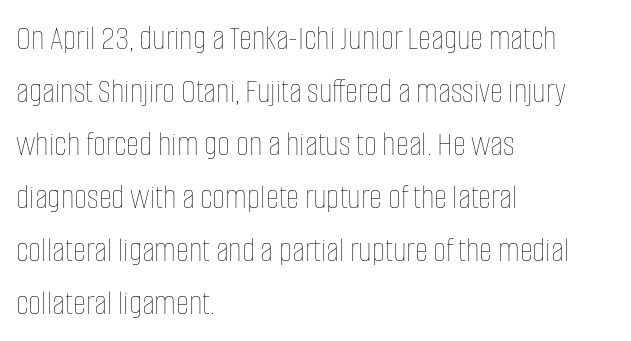
The image shows 36 px thin, condensed type, upright; set left-aligned, normal line spacing (1.47x), normal letter spacing, not underlined; low stroke contrast and a large x-height.
